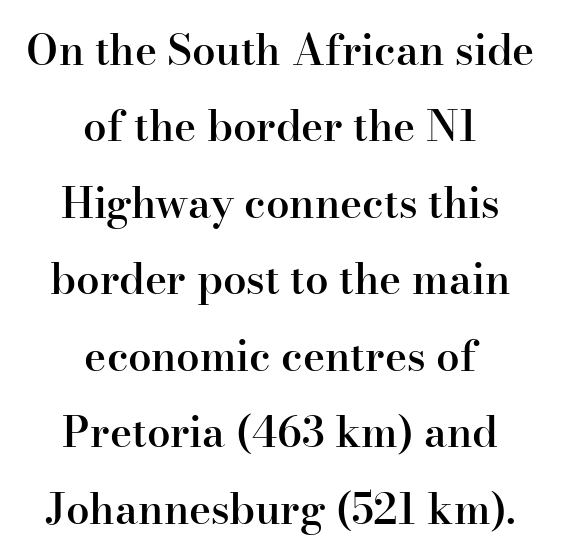
Q: Is the text bold? A: Semi-bold.
Q: Is the text italic (slanted)? A: No, it is upright.
Q: Is the typeface a serif or a sans-serif typeface? A: Serif.
Q: Is the text underlined? A: No.
Q: How is the paragraph aligned? A: Centered.
Q: Is the spacing between letters normal or unusually wide? A: Normal.
Q: Width (condensed, normal, or wide)? A: Normal.
Q: Stroke contrast? A: High.
Q: x-height? A: Small.
Q: Monospaced? A: No.
